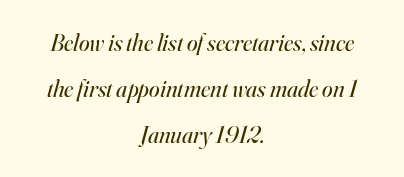
{"italic": "yes", "lean": "right", "slant_degrees": 16, "bold": "no", "underline": "no", "align": "center", "line_spacing": "loose", "line_spacing_ratio": 1.91, "letter_spacing": "normal", "letter_spacing_em": 0.0, "glyph_px": 24}
